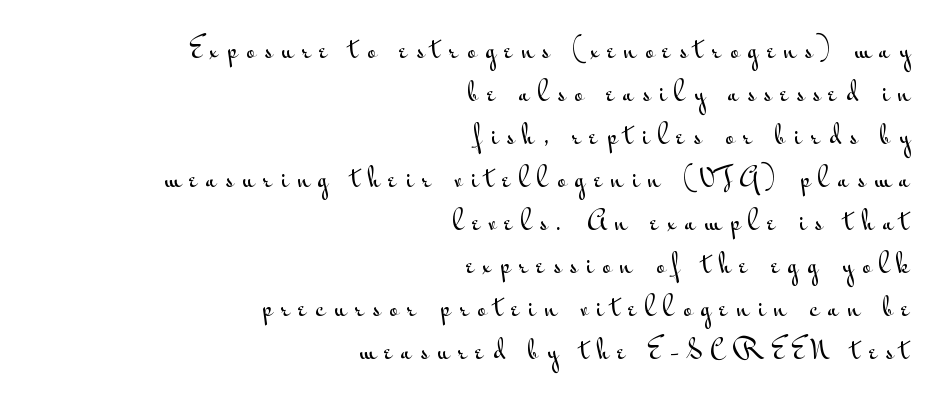
The words here are not underlined. Casual observation: everything's shoved over to the right. What stands out about the letter spacing? Its width — letters are far apart.
